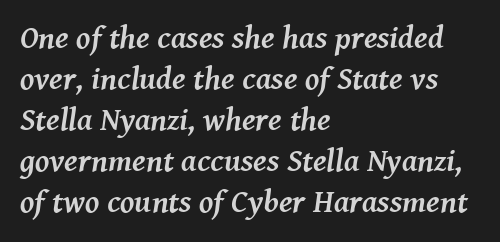
The image shows 32 px semibold serif type, italic (leaning right); set left-aligned, normal line spacing (1.28x), normal letter spacing, not underlined; medium stroke contrast and a medium x-height.
